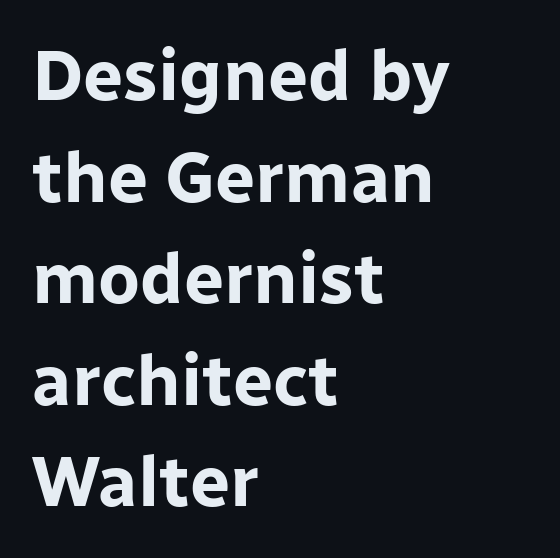
The image shows 71 px bold sans-serif type, upright; set left-aligned, normal line spacing (1.43x), normal letter spacing, not underlined; low stroke contrast and a medium x-height.
